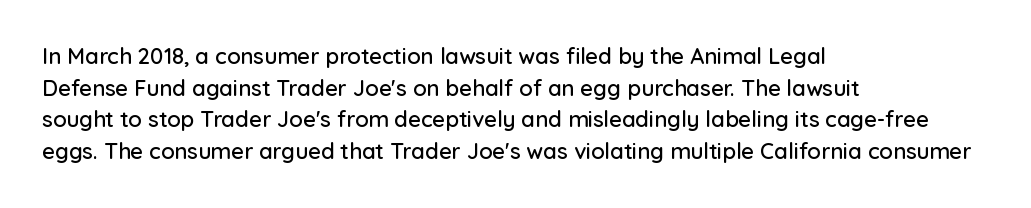
The image shows 22 px text type, upright; set left-aligned, normal line spacing (1.44x), normal letter spacing, not underlined.
